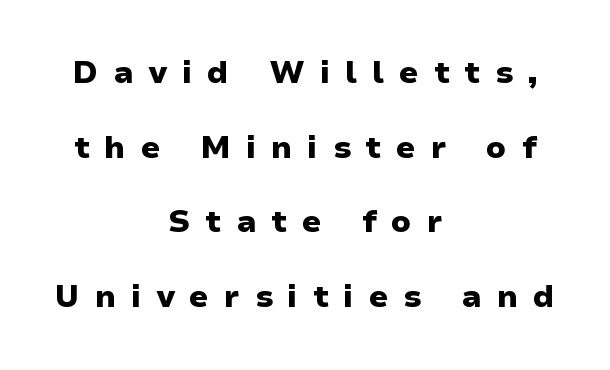
{"serif": "no", "italic": "no", "bold": "yes", "weight": "heavy", "width": "wide", "stroke_contrast": "low", "x_height": "medium", "monospaced": "no", "underline": "no", "align": "center", "line_spacing": "loose", "line_spacing_ratio": 2.41, "letter_spacing": "wide", "letter_spacing_em": 0.48, "glyph_px": 31}
